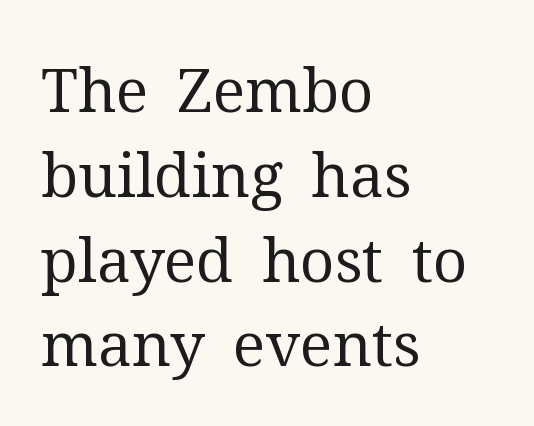
The setting favours the left margin, as ordinary paragraphs usually do. A typesetter would call this proportional, since set widths differ per character. Letterform terminals end in serifs throughout the passage. The vertical gap from one line to the next is medium. Is the letter spacing exaggerated? No — it looks like the ordinary default. Think standard paragraph weight, or any step lighter than that.
